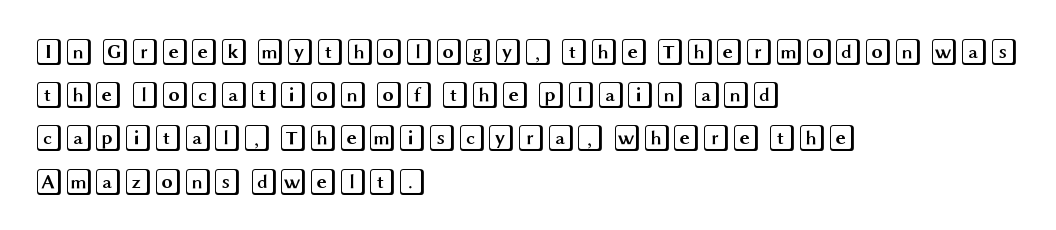
Q: Is the text italic (slanted)? A: No, it is upright.
Q: Is the text underlined? A: No.
Q: How is the paragraph aligned? A: Left-aligned.
Q: Is the spacing between letters normal or unusually wide? A: Normal.
Q: Is the spacing between lines tight, normal or loose? A: Normal.
